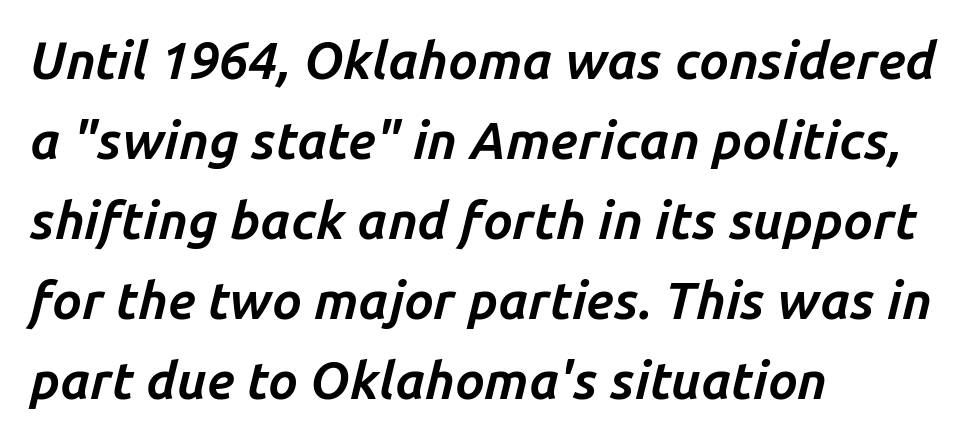
{"italic": "yes", "lean": "right", "slant_degrees": 14, "bold": "yes", "weight": "bold", "width": "normal", "stroke_contrast": "low", "x_height": "medium", "monospaced": "no", "underline": "no", "align": "left", "line_spacing": "normal", "line_spacing_ratio": 1.54, "letter_spacing": "normal", "letter_spacing_em": 0.0, "glyph_px": 52}
